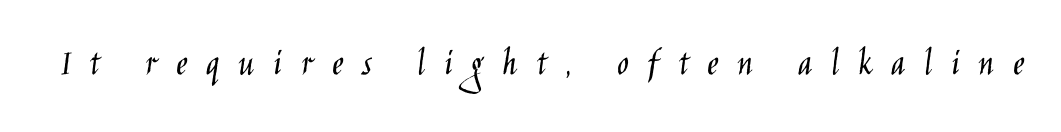
Q: Is the text bold? A: No.
Q: Is the text italic (slanted)? A: Yes.
Q: Is the typeface a serif or a sans-serif typeface? A: Sans-serif.
Q: Is the text underlined? A: No.
Q: Is the spacing between letters normal or unusually wide? A: Unusually wide.
Q: Width (condensed, normal, or wide)? A: Condensed.
Q: Stroke contrast? A: Low.
Q: x-height? A: Large.
Q: Monospaced? A: No.
